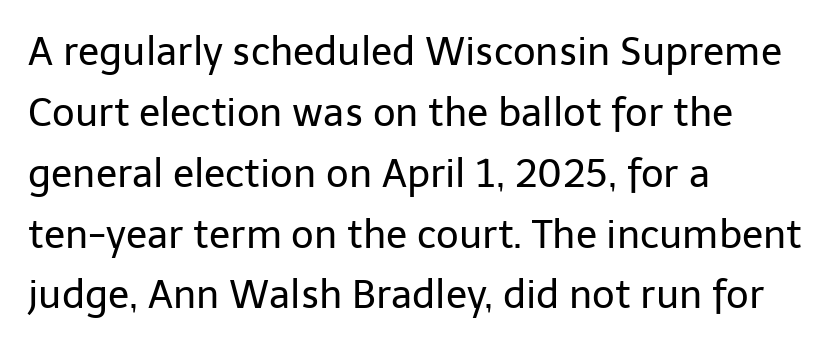
{"serif": "no", "italic": "no", "bold": "no", "weight": "regular", "width": "normal", "stroke_contrast": "low", "x_height": "medium", "monospaced": "no", "underline": "no", "align": "left", "line_spacing": "normal", "line_spacing_ratio": 1.56, "letter_spacing": "normal", "letter_spacing_em": 0.0, "glyph_px": 39}
